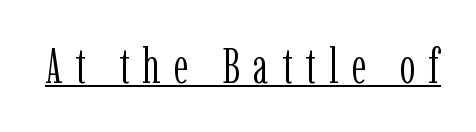
Style check: upright. Is the type heavy? It reads as light-to-regular instead. The passage shown is typeset with a serif family. Proportional: the letters do not fall into vertical columns. Inter-character spacing is expanded well beyond the font's built-in metrics.
